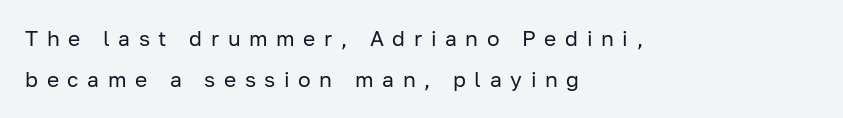
The image shows 21 px text type, upright; set left-aligned, loose line spacing (1.96x), unusually wide letter spacing (+0.41 em), not underlined.
